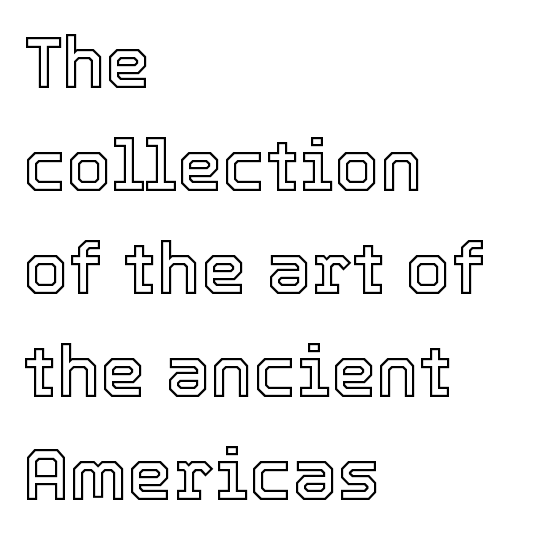
The image shows 72 px text type, upright; set left-aligned, normal line spacing (1.43x), normal letter spacing, not underlined; a medium x-height.
